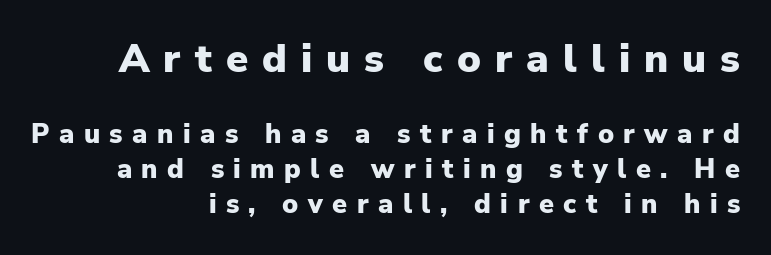
{"serif": "no", "italic": "no", "bold": "yes", "weight": "heavy", "width": "normal", "stroke_contrast": "low", "x_height": "medium", "monospaced": "no", "underline": "no", "align": "right", "line_spacing": "normal", "line_spacing_ratio": 1.3, "letter_spacing": "wide", "letter_spacing_em": 0.35, "larger_block": "first", "size_ratio": 1.48, "glyph_px": 40}
